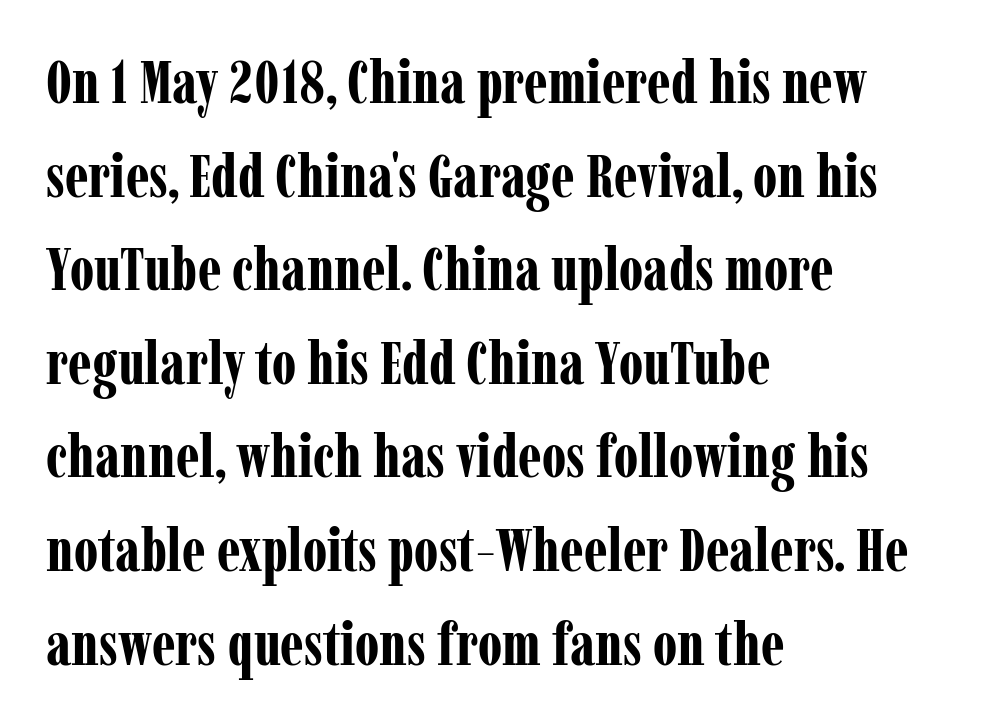
The image shows 60 px bold, condensed serif type, upright; set left-aligned, normal line spacing (1.56x), normal letter spacing, not underlined; low stroke contrast and a medium x-height.
